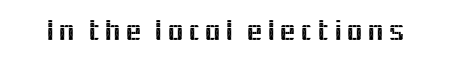
The image shows 30 px sans-serif type, upright; set not underlined; a medium x-height.
